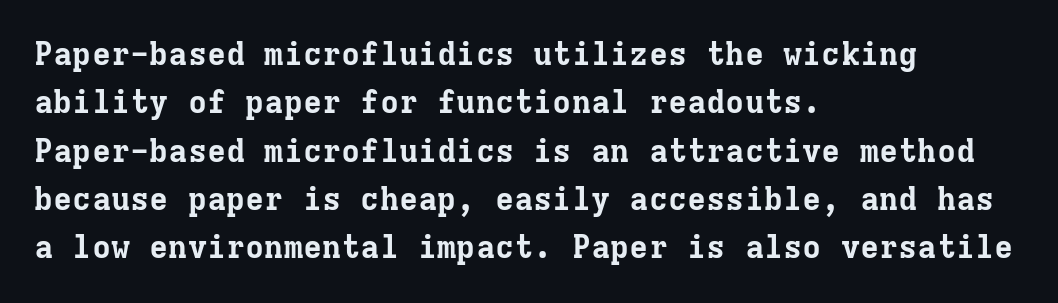
Q: Is the text bold? A: Yes.
Q: Is the text italic (slanted)? A: No, it is upright.
Q: Is the typeface a serif or a sans-serif typeface? A: Serif.
Q: Is the text underlined? A: No.
Q: How is the paragraph aligned? A: Left-aligned.
Q: Is the spacing between letters normal or unusually wide? A: Normal.
Q: Is the spacing between lines tight, normal or loose? A: Normal.
Q: Width (condensed, normal, or wide)? A: Normal.
Q: Stroke contrast? A: Low.
Q: x-height? A: Medium.
Q: Monospaced? A: Yes.
